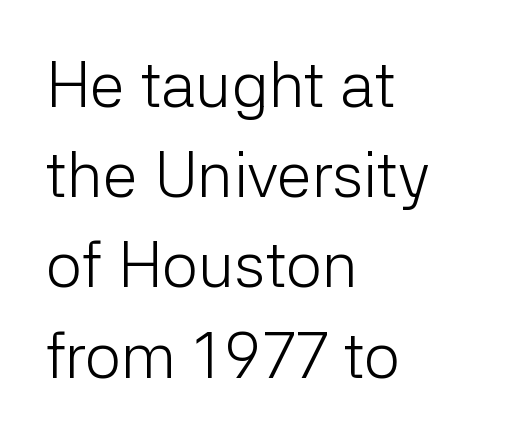
Italic? Not at all — the glyphs are vertical. Summary of vertical rhythm: regular, with standard interline spacing. The paragraph has a hard left edge and a soft right edge. Each letter keeps its own natural width here, so spacing adapts to shape. Observe the ordinary spacing: letters are neighbours, not strangers.
